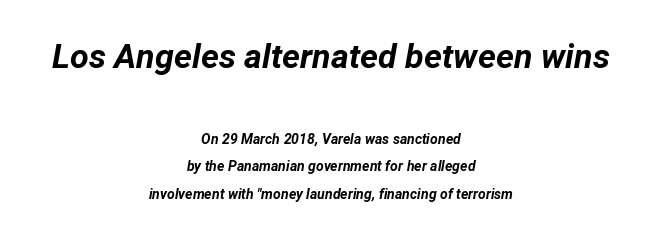
The image shows 34 px bold type, italic (leaning right); set centered, loose line spacing (1.98x), normal letter spacing, not underlined; the first (top) block is 2.43x larger; low stroke contrast and a medium x-height.
